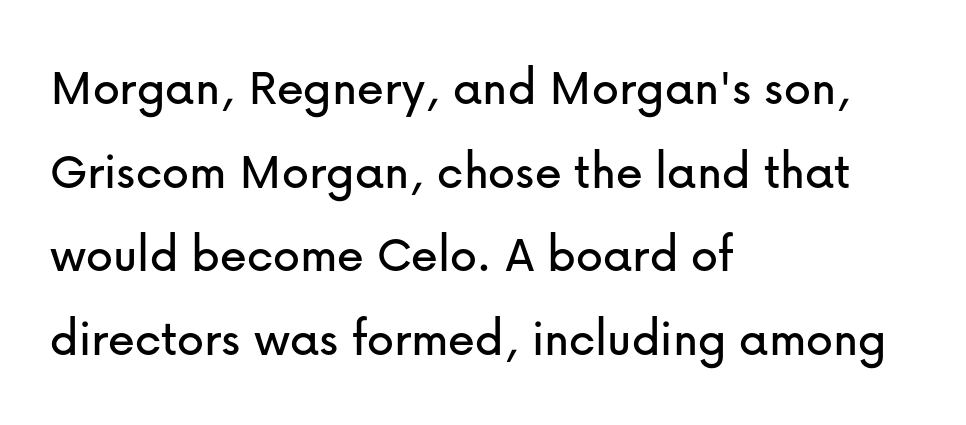
{"serif": "no", "italic": "no", "width": "normal", "stroke_contrast": "low", "x_height": "medium", "monospaced": "no", "underline": "no", "align": "left", "line_spacing": "normal", "line_spacing_ratio": 1.55, "letter_spacing": "normal", "letter_spacing_em": 0.0, "glyph_px": 54}
